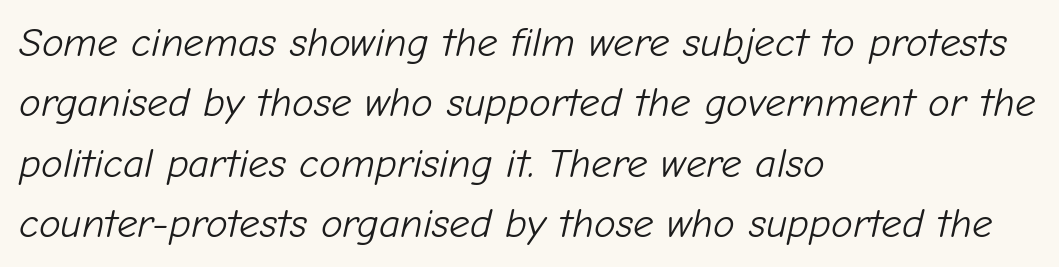
The image shows 41 px light type, italic (leaning right); set left-aligned, normal line spacing (1.47x), normal letter spacing, not underlined; low stroke contrast and a medium x-height.
